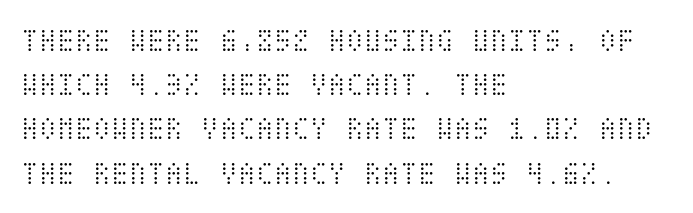
The image shows 33 px light, condensed type, upright; set left-aligned, normal line spacing (1.34x), normal letter spacing, not underlined; medium stroke contrast and a large x-height.
